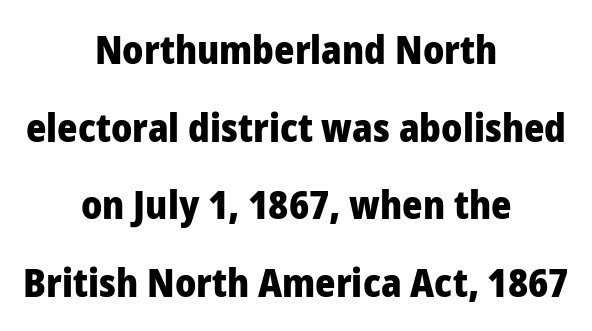
This sample uses plain, unmodified letter spacing. Loosely led — the rows are spread out. Unmarked baselines from the first word to the last. Heavy, bold letterforms. Does the type have serifs? No, each stem ends abruptly. Looks like regular typesetting: each glyph gets only the width it needs.
